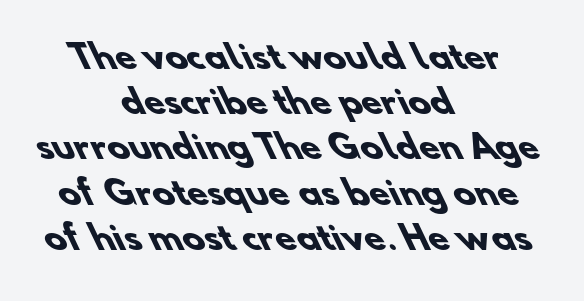
You could not count columns in this text — the font is proportionally spaced. Observe the ordinary spacing: letters are neighbours, not strangers. Summary of weight: heavy, a full bold. Look at the bottom of the vertical strokes: they stop flat, with no serifs.
